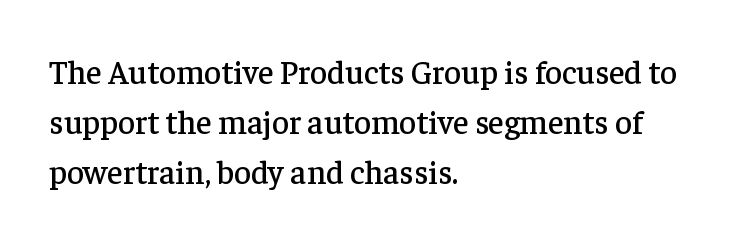
The image shows 33 px serif type, upright; set left-aligned, normal line spacing (1.52x), normal letter spacing, not underlined; low stroke contrast and a medium x-height.
